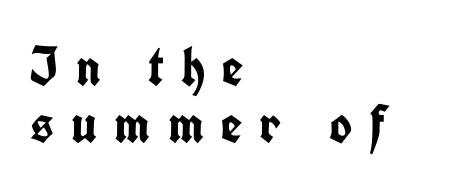
Q: Is the text bold? A: Yes.
Q: Is the text italic (slanted)? A: No, it is upright.
Q: Is the typeface a serif or a sans-serif typeface? A: Sans-serif.
Q: Is the text underlined? A: No.
Q: How is the paragraph aligned? A: Left-aligned.
Q: Is the spacing between letters normal or unusually wide? A: Unusually wide.
Q: Is the spacing between lines tight, normal or loose? A: Tight.
Q: Width (condensed, normal, or wide)? A: Condensed.
Q: Stroke contrast? A: Low.
Q: x-height? A: Medium.
Q: Monospaced? A: No.
